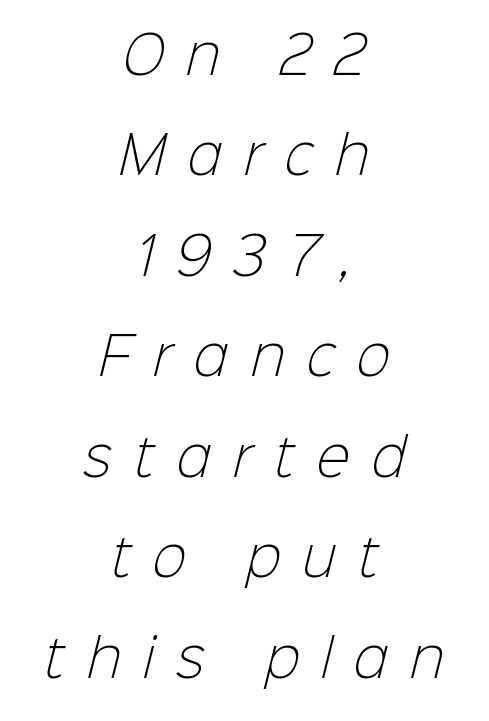
The image shows 51 px light sans-serif type; set centered, loose line spacing (1.97x), unusually wide letter spacing (+0.43 em), not underlined; low stroke contrast and a medium x-height.
